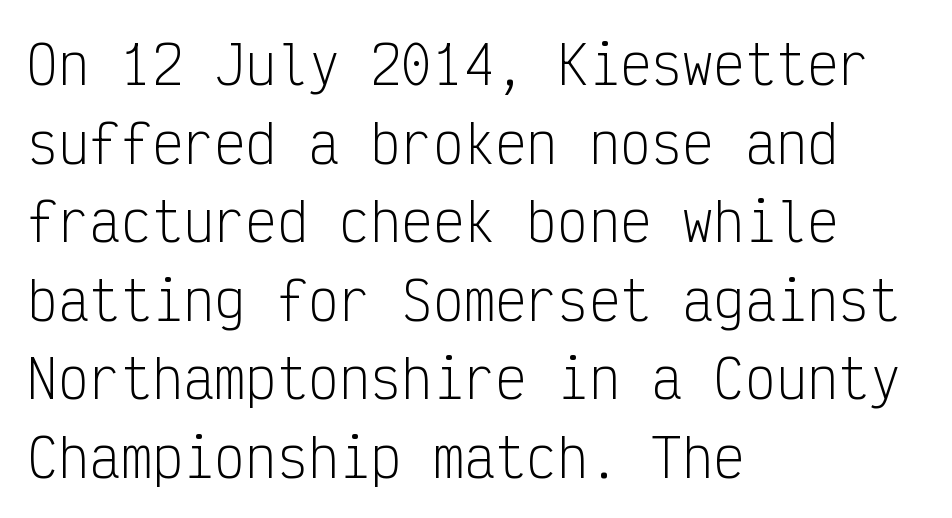
This is roman type, the default non-slanted kind. Think of a typewriter: that constant character pitch is what you see here. Grotesque or geometric, the face here clearly has no serifs. This is not heavy type; no bold has been used.
